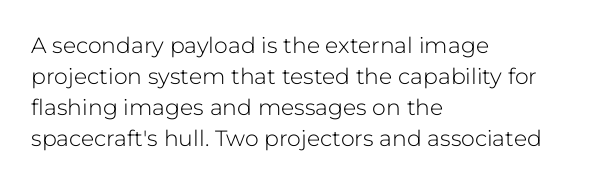
The words here are not underlined. Default kerning and tracking; the words read as compact shapes. The paragraph shown leans on its left margin. Posture: straight, roman, zero tilt. Vertical stems look standard width or narrower in stroke. Vertical spacing — default.
